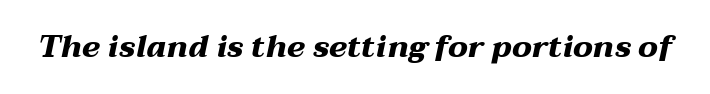
The image shows 31 px heavy, wide type, italic (leaning right); set normal letter spacing, not underlined; medium stroke contrast and a medium x-height.
